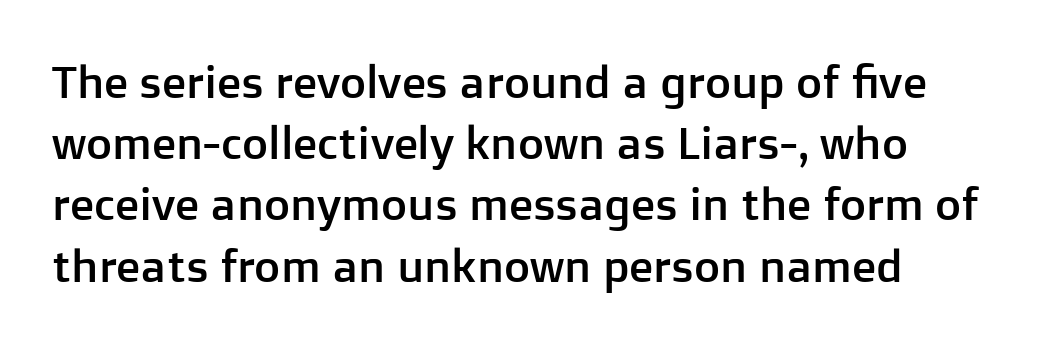
The lettering holds an erect, upright posture throughout. The strip under each line holds only bare page. A sans-serif font was chosen for this passage. Spacing between characters is what you'd get straight out of the box.
